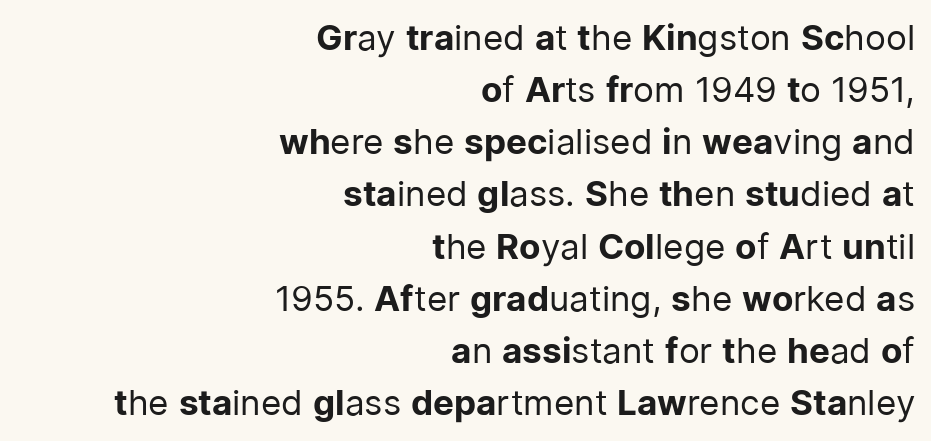
The letters advance in unequal steps, a hallmark of proportional type. Line spacing here is normal. Designer's note — italics off, roman on. Typeset ragged left — the right edge is the straight one. No extra tracking has been applied to these lines. Check under the words: just untouched page.
